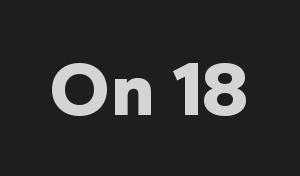
Q: Is the text bold? A: Yes.
Q: Is the text italic (slanted)? A: No, it is upright.
Q: Is the typeface a serif or a sans-serif typeface? A: Sans-serif.
Q: Is the text underlined? A: No.
Q: Is the spacing between letters normal or unusually wide? A: Normal.
Q: Width (condensed, normal, or wide)? A: Normal.
Q: Stroke contrast? A: Low.
Q: x-height? A: Medium.
Q: Monospaced? A: No.
